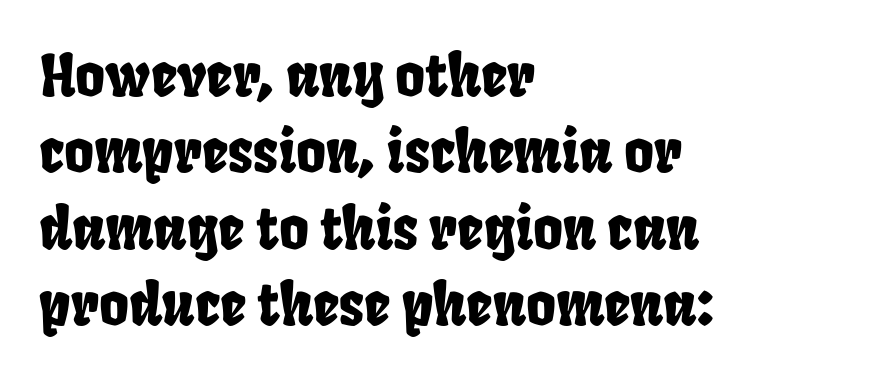
Q: Is the typeface a serif or a sans-serif typeface? A: Sans-serif.
Q: Is the text underlined? A: No.
Q: How is the paragraph aligned? A: Left-aligned.
Q: Is the spacing between letters normal or unusually wide? A: Normal.
Q: Is the spacing between lines tight, normal or loose? A: Normal.
Q: Width (condensed, normal, or wide)? A: Condensed.
Q: Stroke contrast? A: Low.
Q: x-height? A: Large.
Q: Monospaced? A: No.
